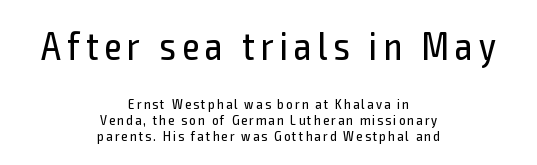
Q: Is the text bold? A: No.
Q: Is the text italic (slanted)? A: No, it is upright.
Q: Is the typeface a serif or a sans-serif typeface? A: Sans-serif.
Q: Is the text underlined? A: No.
Q: How is the paragraph aligned? A: Centered.
Q: Is the spacing between lines tight, normal or loose? A: Tight.
Q: Which block of text is set in a larger size, the first (top) or the second (bottom)? A: The first (top) one.
Q: Width (condensed, normal, or wide)? A: Condensed.
Q: x-height? A: Medium.
Q: Monospaced? A: No.
